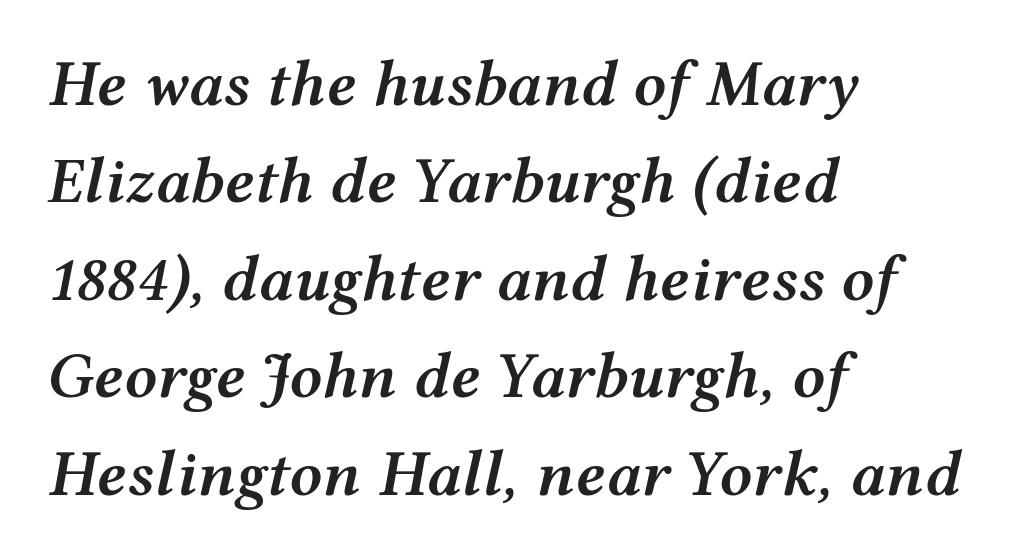
You could call the tracking neutral — neither tight nor loose. If you drew a line through each stem, it would be angled. Which margin do the lines hug? The left one — the right edge is uneven. The sample has been set in demibold, a notch under bold. Horizontal bands of white between lines are of average thickness.
